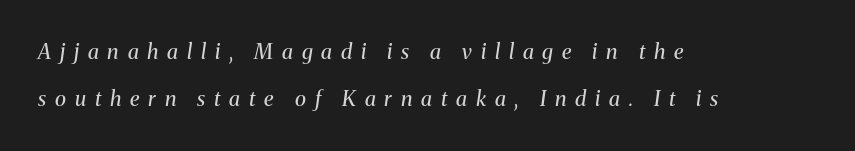
Q: Is the text bold? A: No.
Q: Is the text italic (slanted)? A: Yes, it leans right by about 8 degrees.
Q: Is the text underlined? A: No.
Q: How is the paragraph aligned? A: Left-aligned.
Q: Is the spacing between letters normal or unusually wide? A: Unusually wide.
Q: Is the spacing between lines tight, normal or loose? A: Loose.
